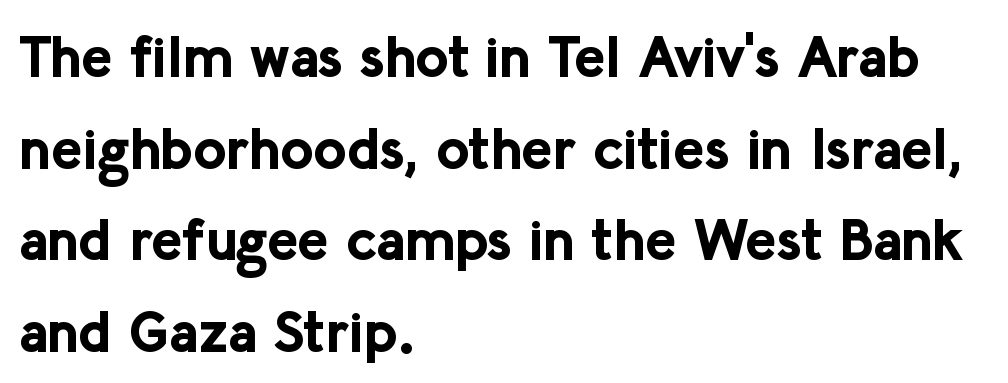
Q: Is the text bold? A: Yes.
Q: Is the text italic (slanted)? A: No, it is upright.
Q: Is the typeface a serif or a sans-serif typeface? A: Sans-serif.
Q: Is the text underlined? A: No.
Q: How is the paragraph aligned? A: Left-aligned.
Q: Is the spacing between letters normal or unusually wide? A: Normal.
Q: Is the spacing between lines tight, normal or loose? A: Normal.
Q: Width (condensed, normal, or wide)? A: Normal.
Q: Stroke contrast? A: Low.
Q: x-height? A: Medium.
Q: Monospaced? A: No.
